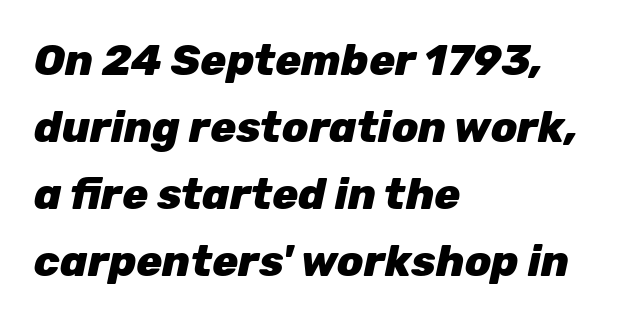
Q: Is the text bold? A: Yes.
Q: Is the text italic (slanted)? A: Yes, it leans right by about 12 degrees.
Q: Is the text underlined? A: No.
Q: How is the paragraph aligned? A: Left-aligned.
Q: Is the spacing between letters normal or unusually wide? A: Normal.
Q: Is the spacing between lines tight, normal or loose? A: Normal.
Q: Width (condensed, normal, or wide)? A: Normal.
Q: Stroke contrast? A: Low.
Q: x-height? A: Medium.
Q: Monospaced? A: No.
